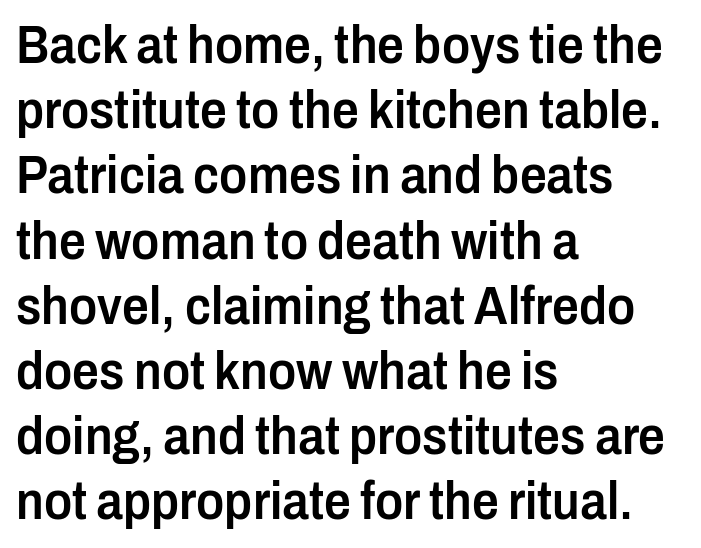
{"serif": "no", "italic": "no", "bold": "semi", "weight": "semibold", "width": "condensed", "stroke_contrast": "low", "x_height": "medium", "monospaced": "no", "underline": "no", "align": "left", "line_spacing_ratio": 1.23, "letter_spacing": "normal", "letter_spacing_em": 0.0, "glyph_px": 53}
